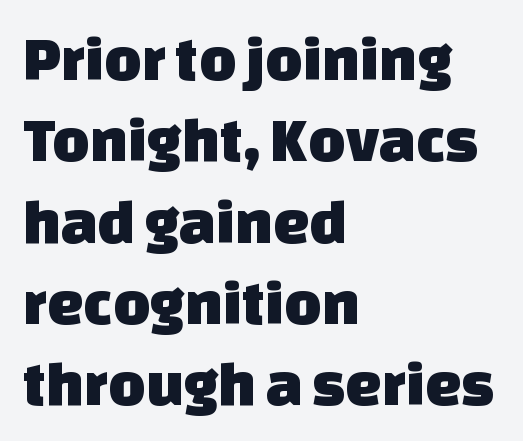
The image shows 64 px sans-serif type; set left-aligned, normal line spacing (1.27x), normal letter spacing, not underlined; low stroke contrast and a large x-height.
